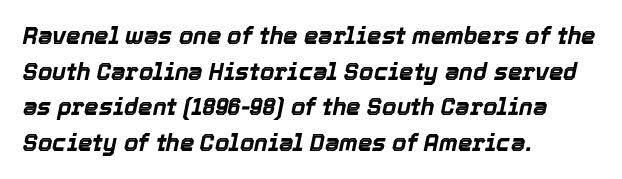
Tracking value appears to be zero — textbook default spacing. Casual observation: everything's shoved over to the left. In terms of leading, this rendering sits right in the middle. An italicized treatment has been applied to the whole sample.
